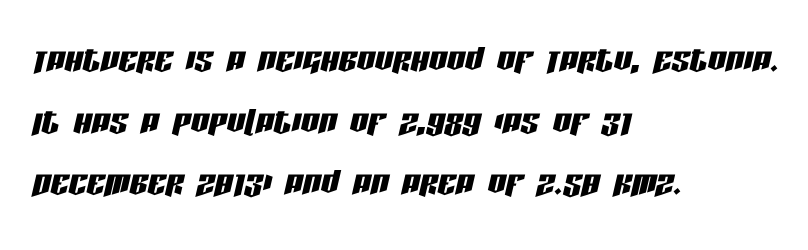
{"italic": "yes", "lean": "right", "slant_degrees": 13, "width": "condensed", "stroke_contrast": "low", "x_height": "large", "monospaced": "no", "underline": "no", "align": "left", "line_spacing": "normal", "line_spacing_ratio": 1.37, "letter_spacing": "normal", "letter_spacing_em": 0.0, "glyph_px": 45}
